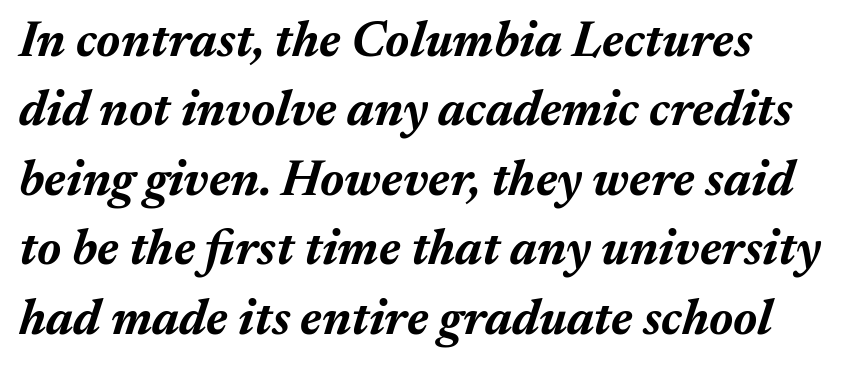
Q: Is the text bold? A: Yes.
Q: Is the text italic (slanted)? A: Yes, it leans right by about 17 degrees.
Q: Is the text underlined? A: No.
Q: Is the spacing between letters normal or unusually wide? A: Normal.
Q: Is the spacing between lines tight, normal or loose? A: Normal.
Q: Width (condensed, normal, or wide)? A: Normal.
Q: Stroke contrast? A: Medium.
Q: x-height? A: Medium.
Q: Monospaced? A: No.
